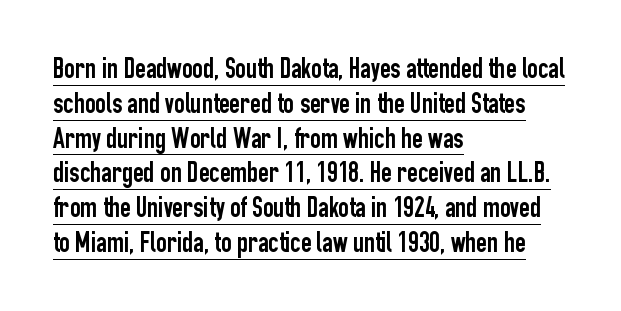
Q: Is the text italic (slanted)? A: No, it is upright.
Q: Is the typeface a serif or a sans-serif typeface? A: Sans-serif.
Q: Is the text underlined? A: Yes.
Q: How is the paragraph aligned? A: Left-aligned.
Q: Is the spacing between letters normal or unusually wide? A: Normal.
Q: Width (condensed, normal, or wide)? A: Condensed.
Q: Stroke contrast? A: Low.
Q: x-height? A: Medium.
Q: Monospaced? A: No.
